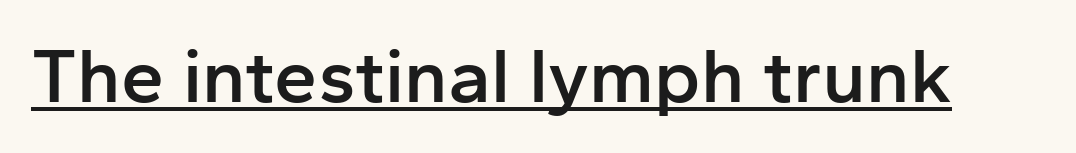
No italicization has been applied; the sample stays upright. The words here are underlined. Does the weight exceed regular? Yes, but only to semibold. Tracking value appears to be zero — textbook default spacing.
